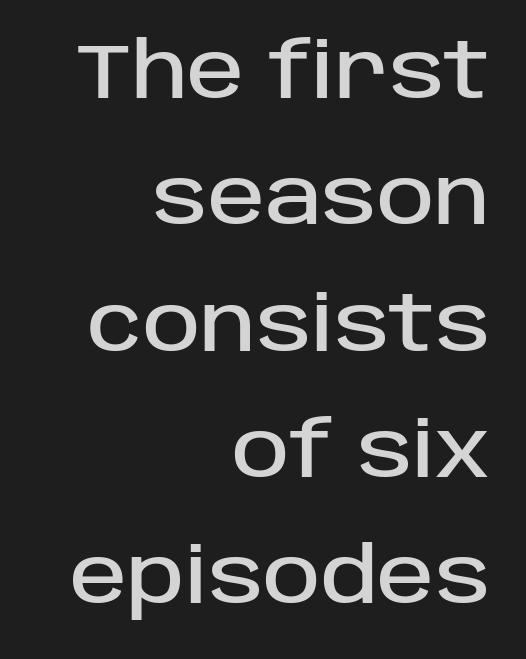
The image shows 77 px sans-serif type, upright; set right-aligned, normal line spacing (1.64x), normal letter spacing, not underlined; low stroke contrast and a large x-height.
